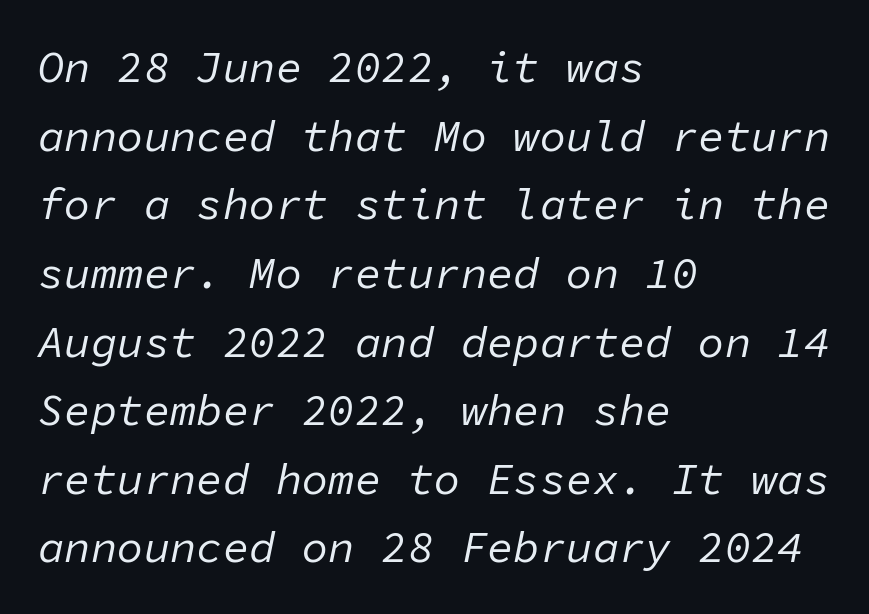
The image shows 44 px regular-weight type, italic (leaning right), monospaced; set left-aligned, normal line spacing (1.56x), normal letter spacing, not underlined; low stroke contrast and a medium x-height.
